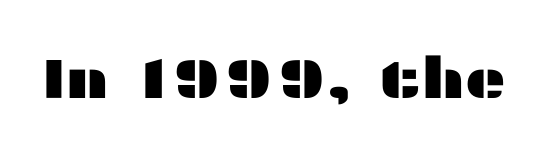
The image shows 57 px wide sans-serif type, upright; set normal letter spacing, not underlined; medium stroke contrast and a medium x-height.
